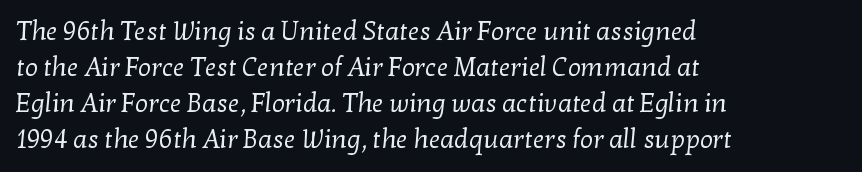
Vertical stems look standard width or narrower in stroke. Leading: standard. Each row of text sits above clean, open space. Does the copy run flush right? No — it runs flush left. Nobody touched the tracking dial on this one.
